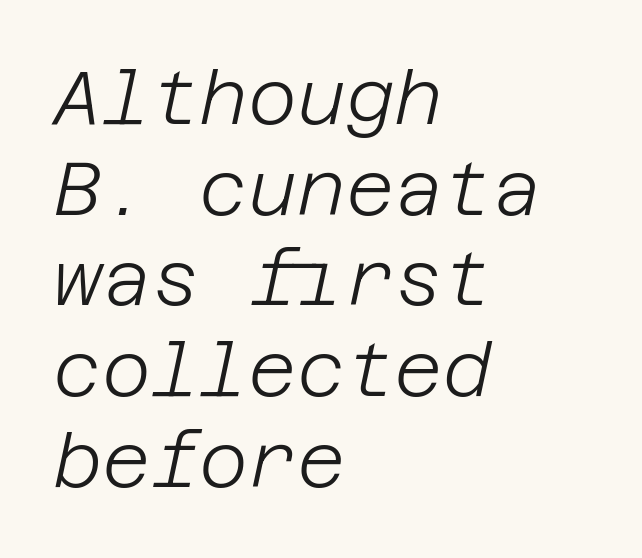
{"italic": "yes", "lean": "right", "slant_degrees": 12, "bold": "no", "weight": "light", "width": "normal", "stroke_contrast": "low", "x_height": "large", "underline": "no", "align": "left", "line_spacing_ratio": 1.21, "letter_spacing": "normal", "letter_spacing_em": 0.0, "glyph_px": 75}
